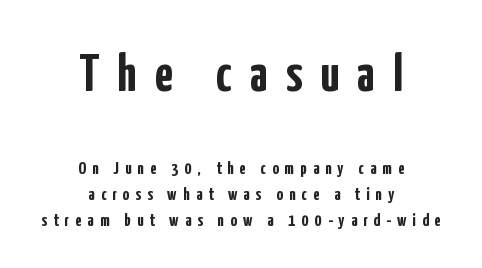
{"serif": "no", "italic": "no", "bold": "yes", "weight": "semibold", "width": "condensed", "stroke_contrast": "low", "x_height": "medium", "monospaced": "no", "underline": "no", "align": "center", "line_spacing": "normal", "line_spacing_ratio": 1.43, "letter_spacing": "wide", "letter_spacing_em": 0.34, "larger_block": "first", "size_ratio": 2.94, "glyph_px": 53}
